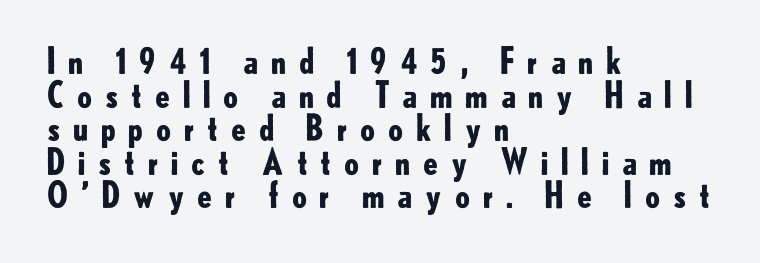
{"serif": "no", "italic": "no", "bold": "yes", "weight": "bold", "width": "normal", "stroke_contrast": "low", "x_height": "small", "monospaced": "no", "underline": "no", "align": "left", "line_spacing": "tight", "line_spacing_ratio": 0.96, "letter_spacing": "wide", "letter_spacing_em": 0.31, "glyph_px": 35}
